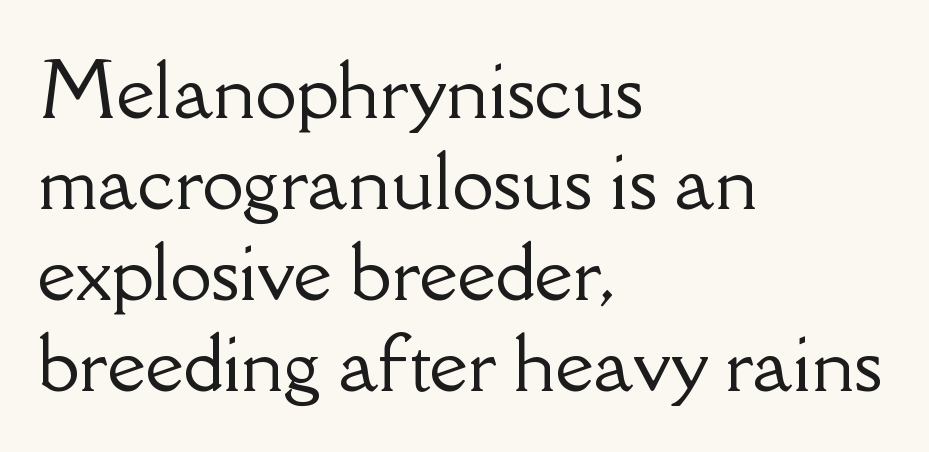
{"serif": "yes", "italic": "no", "width": "normal", "stroke_contrast": "low", "x_height": "small", "monospaced": "no", "underline": "no", "align": "left", "line_spacing_ratio": 1.23, "letter_spacing": "normal", "letter_spacing_em": 0.0, "glyph_px": 74}
